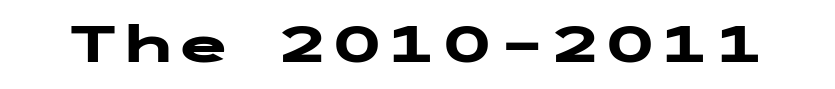
{"serif": "no", "italic": "no", "bold": "yes", "weight": "heavy", "width": "wide", "stroke_contrast": "low", "x_height": "medium", "underline": "no", "letter_spacing": "normal", "letter_spacing_em": 0.0, "glyph_px": 50}
